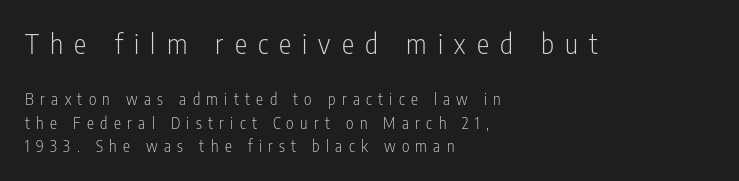
{"serif": "no", "italic": "no", "bold": "no", "weight": "light", "width": "condensed", "stroke_contrast": "low", "x_height": "medium", "monospaced": "no", "underline": "no", "align": "left", "line_spacing": "normal", "line_spacing_ratio": 1.46, "letter_spacing": "wide", "letter_spacing_em": 0.4, "larger_block": "first", "size_ratio": 1.75, "glyph_px": 28}
